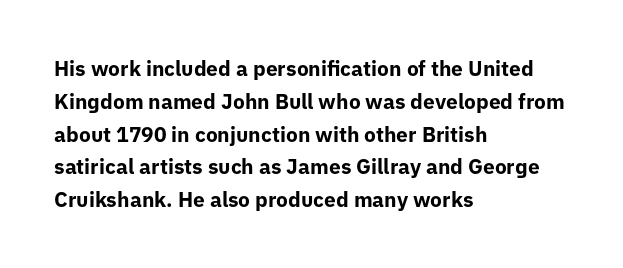
Q: Is the text bold? A: Yes.
Q: Is the text italic (slanted)? A: No, it is upright.
Q: Is the text underlined? A: No.
Q: How is the paragraph aligned? A: Left-aligned.
Q: Is the spacing between letters normal or unusually wide? A: Normal.
Q: Is the spacing between lines tight, normal or loose? A: Normal.
